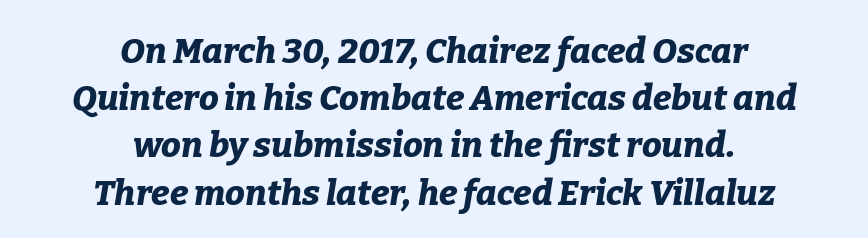
The space beneath each line is pristine and unruled. These lines sit exactly where default settings would place them. Reading down the block, each line starts at a different indent, mirrored at its end. Between one letter and the next there's only the usual sliver of space. Here the designer chose a conventional face with non-uniform glyph widths. The glyphs have the mass of a bold cut.
